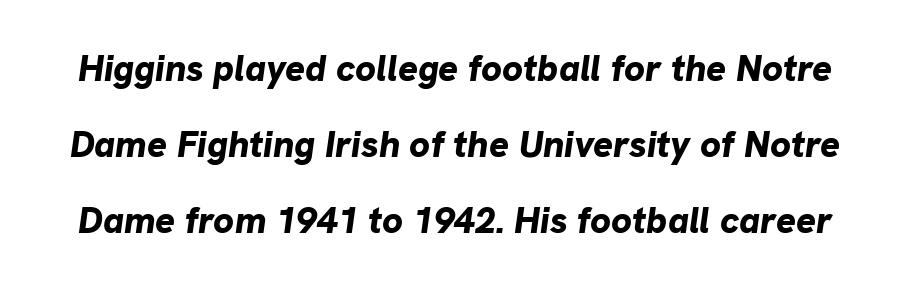
Q: Is the text bold? A: Yes.
Q: Is the text italic (slanted)? A: Yes, it leans right by about 8 degrees.
Q: Is the text underlined? A: No.
Q: Is the spacing between letters normal or unusually wide? A: Normal.
Q: Is the spacing between lines tight, normal or loose? A: Loose.
Q: Width (condensed, normal, or wide)? A: Normal.
Q: Stroke contrast? A: Low.
Q: x-height? A: Medium.
Q: Monospaced? A: No.
